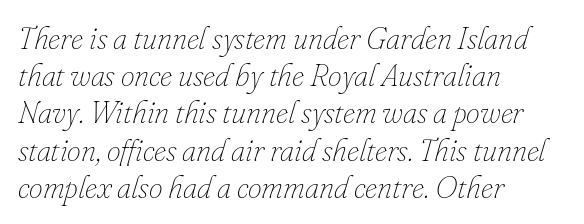
{"italic": "yes", "lean": "right", "slant_degrees": 16, "bold": "no", "weight": "thin", "width": "normal", "stroke_contrast": "low", "x_height": "small", "monospaced": "no", "underline": "no", "align": "left", "line_spacing_ratio": 1.2, "letter_spacing": "normal", "letter_spacing_em": 0.0, "glyph_px": 31}
